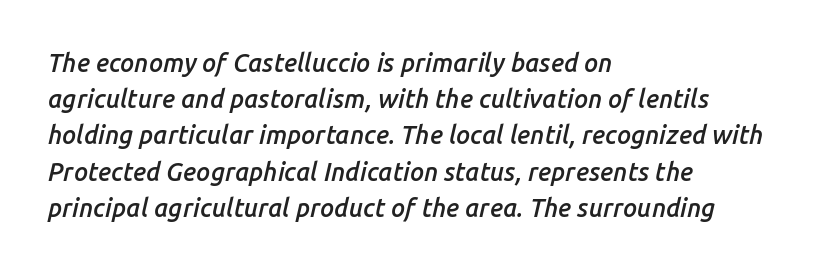
If you drew a ruler down the left edge, every line would touch it. Tracking value appears to be zero — textbook default spacing. Students, observe: this is what conventionally led text looks like. There's an unmistakable incline to the writing here. Notice the strokes are somewhat thickened but not fully heavy: this is a semibold.
